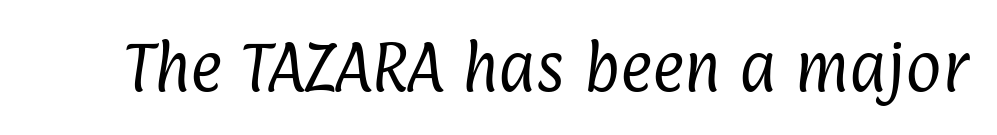
The image shows 55 px regular-weight, condensed sans-serif type; set normal letter spacing, not underlined; low stroke contrast and a medium x-height.
